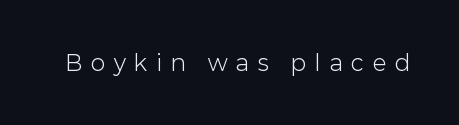
{"italic": "no", "bold": "no", "underline": "no", "letter_spacing": "wide", "letter_spacing_em": 0.4, "glyph_px": 22}
